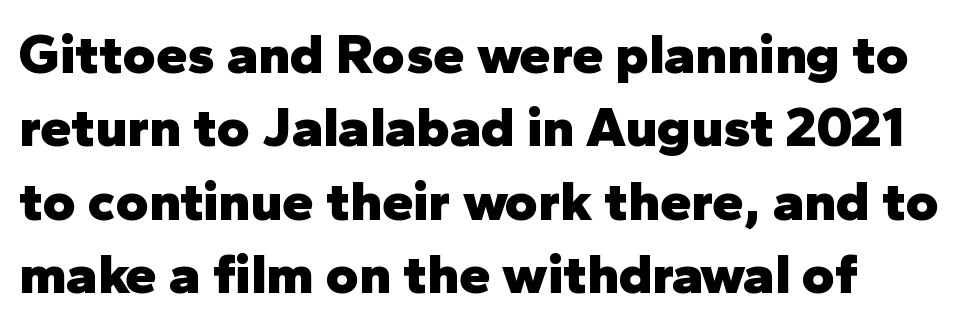
The image shows 56 px heavy sans-serif type, upright; set normal line spacing (1.31x), normal letter spacing, not underlined; low stroke contrast and a medium x-height.
